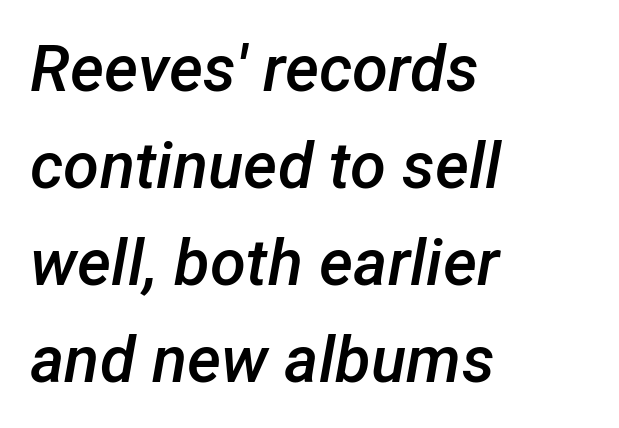
Q: Is the text bold? A: Semi-bold.
Q: Is the text italic (slanted)? A: Yes, it leans right by about 12 degrees.
Q: Is the text underlined? A: No.
Q: How is the paragraph aligned? A: Left-aligned.
Q: Is the spacing between letters normal or unusually wide? A: Normal.
Q: Is the spacing between lines tight, normal or loose? A: Normal.
Q: Width (condensed, normal, or wide)? A: Normal.
Q: Stroke contrast? A: Low.
Q: x-height? A: Medium.
Q: Monospaced? A: No.
